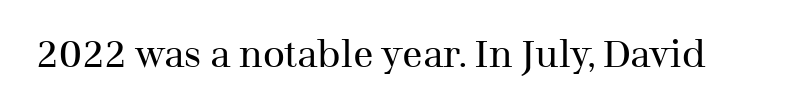
The image shows 38 px regular-weight serif type, upright; set normal letter spacing, not underlined; medium stroke contrast and a medium x-height.
